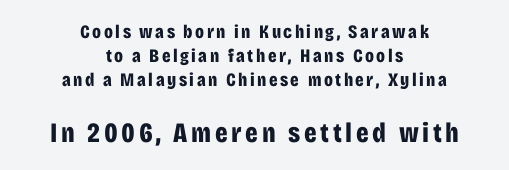
{"serif": "no", "italic": "no", "bold": "yes", "weight": "bold", "width": "condensed", "stroke_contrast": "low", "x_height": "large", "monospaced": "no", "underline": "no", "align": "center", "line_spacing": "normal", "line_spacing_ratio": 1.27, "larger_block": "second", "size_ratio": 1.47, "glyph_px": 28}
